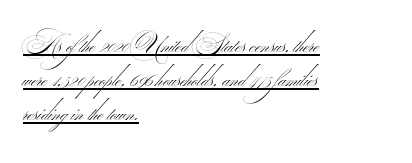
The image shows 25 px text type; set left-aligned, normal line spacing (1.36x), normal letter spacing, underlined.
